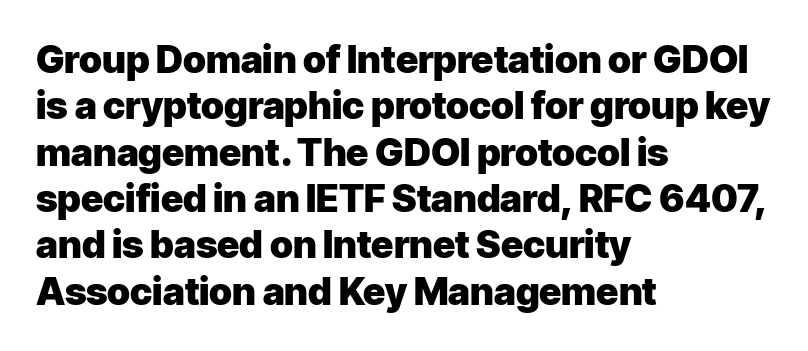
Q: Is the text bold? A: Yes.
Q: Is the text italic (slanted)? A: No, it is upright.
Q: Is the typeface a serif or a sans-serif typeface? A: Sans-serif.
Q: Is the text underlined? A: No.
Q: How is the paragraph aligned? A: Left-aligned.
Q: Is the spacing between letters normal or unusually wide? A: Normal.
Q: Width (condensed, normal, or wide)? A: Normal.
Q: Stroke contrast? A: Low.
Q: x-height? A: Medium.
Q: Monospaced? A: No.
